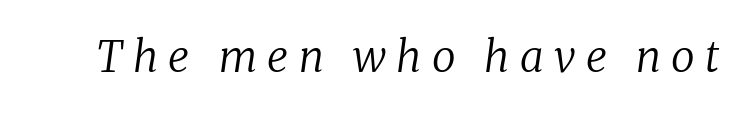
{"serif": "yes", "italic": "yes", "lean": "right", "slant_degrees": 8, "bold": "no", "weight": "regular", "width": "normal", "stroke_contrast": "low", "x_height": "medium", "monospaced": "no", "underline": "no", "letter_spacing": "wide", "letter_spacing_em": 0.24, "glyph_px": 43}
